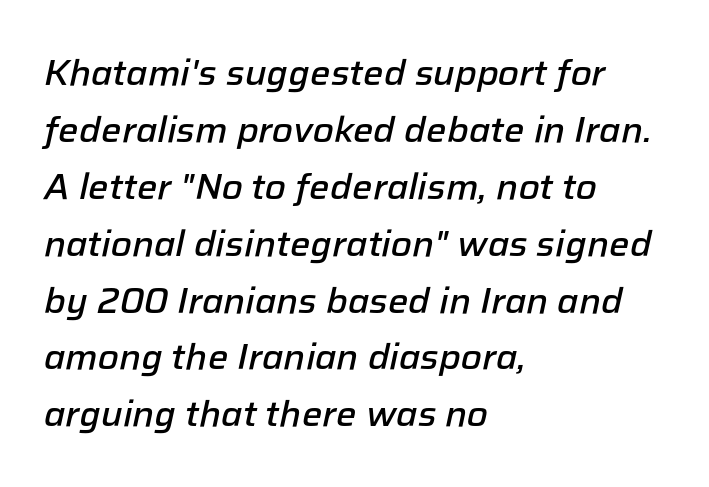
{"italic": "yes", "lean": "right", "slant_degrees": 12, "bold": "semi", "weight": "semibold", "width": "normal", "stroke_contrast": "low", "x_height": "medium", "monospaced": "no", "underline": "no", "align": "left", "line_spacing": "normal", "line_spacing_ratio": 1.58, "letter_spacing": "normal", "letter_spacing_em": 0.0, "glyph_px": 36}
